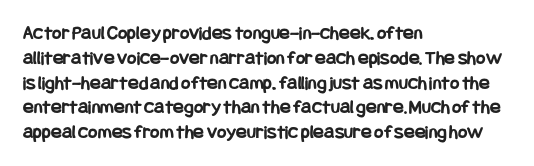
The image shows 20 px bold type, upright; set left-aligned, line spacing 1.24x, normal letter spacing, not underlined.
